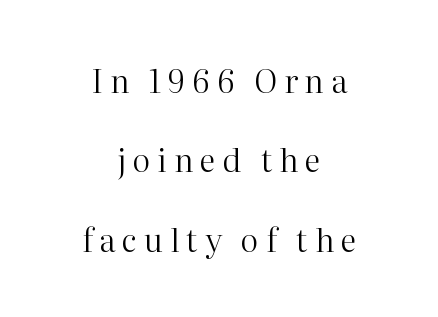
Q: Is the text bold? A: No.
Q: Is the text italic (slanted)? A: No, it is upright.
Q: Is the typeface a serif or a sans-serif typeface? A: Serif.
Q: Is the text underlined? A: No.
Q: How is the paragraph aligned? A: Centered.
Q: Is the spacing between letters normal or unusually wide? A: Unusually wide.
Q: Is the spacing between lines tight, normal or loose? A: Loose.
Q: Width (condensed, normal, or wide)? A: Normal.
Q: Stroke contrast? A: High.
Q: x-height? A: Medium.
Q: Monospaced? A: No.
